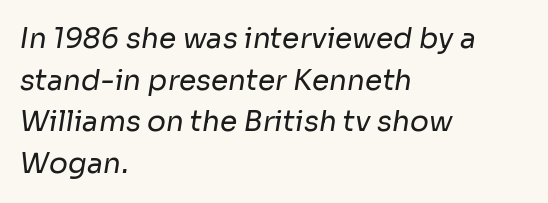
The image shows 28 px regular-weight sans-serif type; set left-aligned, normal line spacing (1.49x), normal letter spacing, not underlined; low stroke contrast and a medium x-height.
